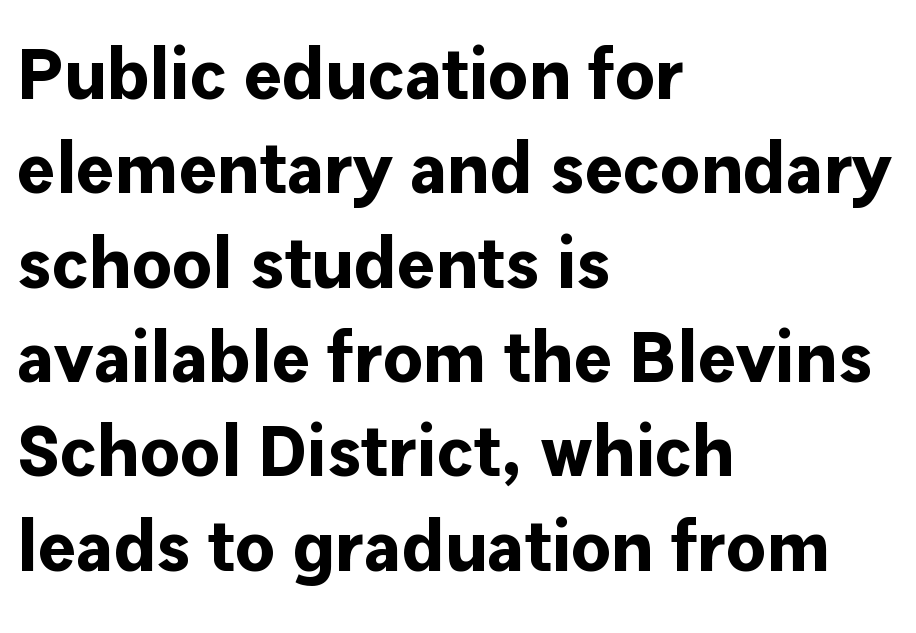
Successive baselines arrive at the customary interval. Each letter keeps its own natural width here, so spacing adapts to shape. The passage shown is emphatically bold. Ordinary non-slanted type is in use.
